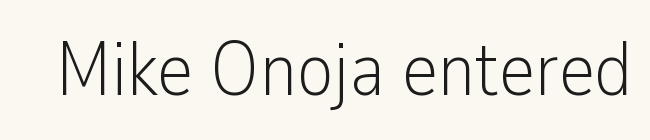
Q: Is the text bold? A: No.
Q: Is the text italic (slanted)? A: No, it is upright.
Q: Is the typeface a serif or a sans-serif typeface? A: Sans-serif.
Q: Is the text underlined? A: No.
Q: Is the spacing between letters normal or unusually wide? A: Normal.
Q: Width (condensed, normal, or wide)? A: Condensed.
Q: Stroke contrast? A: Low.
Q: x-height? A: Medium.
Q: Monospaced? A: No.
